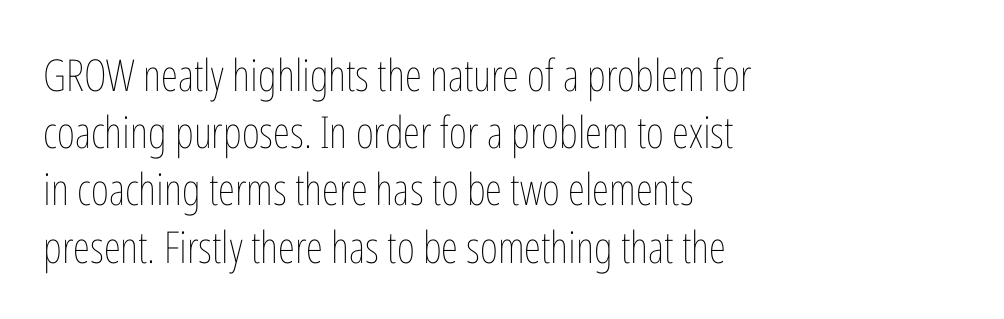
The image shows 44 px thin, condensed type, upright; set left-aligned, normal line spacing (1.3x), normal letter spacing, not underlined; low stroke contrast and a medium x-height.
